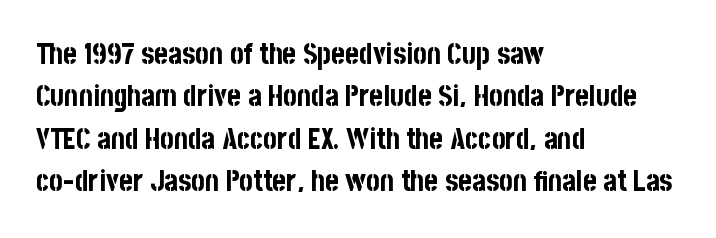
{"serif": "no", "italic": "no", "bold": "yes", "weight": "bold", "width": "condensed", "stroke_contrast": "low", "x_height": "large", "monospaced": "no", "underline": "no", "align": "left", "line_spacing": "normal", "line_spacing_ratio": 1.46, "letter_spacing": "normal", "letter_spacing_em": 0.0, "glyph_px": 29}
